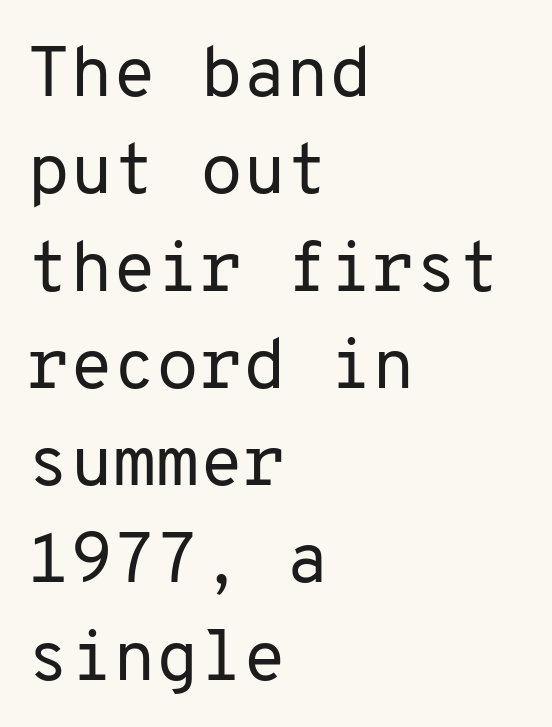
{"serif": "no", "italic": "no", "bold": "no", "weight": "regular", "width": "normal", "stroke_contrast": "low", "x_height": "medium", "monospaced": "yes", "underline": "no", "align": "left", "line_spacing": "normal", "line_spacing_ratio": 1.39, "letter_spacing": "normal", "letter_spacing_em": 0.0, "glyph_px": 70}
